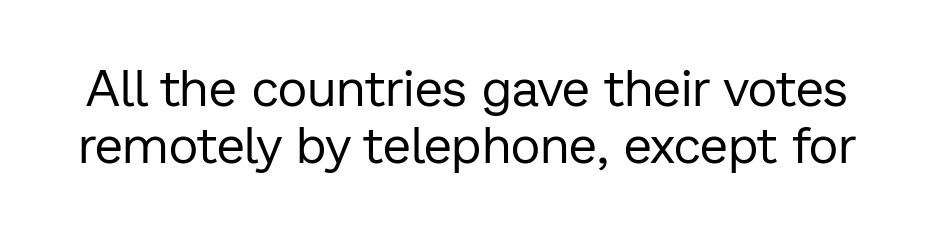
Q: Is the text bold? A: No.
Q: Is the text italic (slanted)? A: No, it is upright.
Q: Is the typeface a serif or a sans-serif typeface? A: Sans-serif.
Q: Is the text underlined? A: No.
Q: Is the spacing between letters normal or unusually wide? A: Normal.
Q: Is the spacing between lines tight, normal or loose? A: Tight.
Q: Width (condensed, normal, or wide)? A: Normal.
Q: Stroke contrast? A: Low.
Q: x-height? A: Medium.
Q: Monospaced? A: No.
